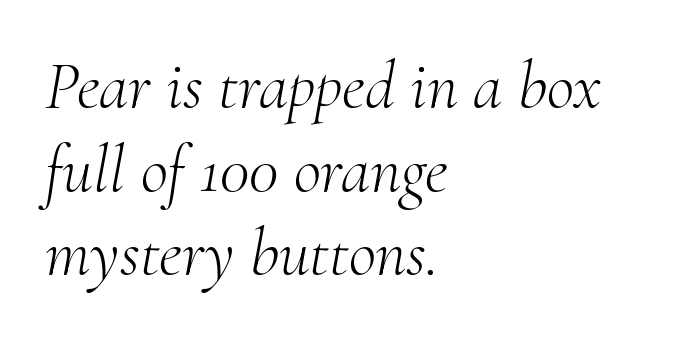
Q: Is the text bold? A: No.
Q: Is the text italic (slanted)? A: Yes, it leans right by about 10 degrees.
Q: Is the typeface a serif or a sans-serif typeface? A: Serif.
Q: Is the text underlined? A: No.
Q: How is the paragraph aligned? A: Left-aligned.
Q: Is the spacing between letters normal or unusually wide? A: Normal.
Q: Is the spacing between lines tight, normal or loose? A: Normal.
Q: Width (condensed, normal, or wide)? A: Normal.
Q: Stroke contrast? A: Medium.
Q: x-height? A: Small.
Q: Monospaced? A: No.
